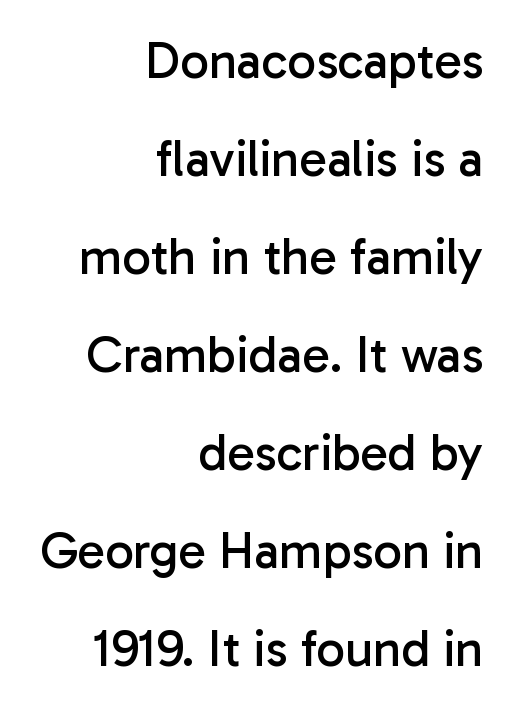
The image shows 51 px regular-weight sans-serif type, upright; set right-aligned, loose line spacing (1.92x), normal letter spacing, not underlined; low stroke contrast and a medium x-height.
